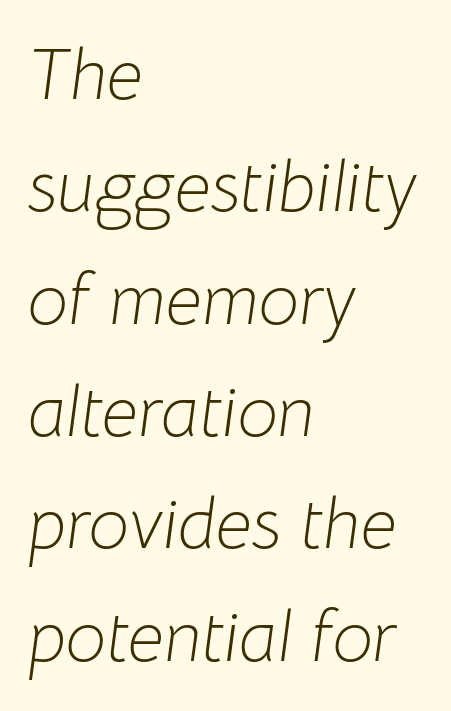
The image shows 72 px light type, italic (leaning right); set left-aligned, normal line spacing (1.56x), normal letter spacing, not underlined; low stroke contrast and a medium x-height.
